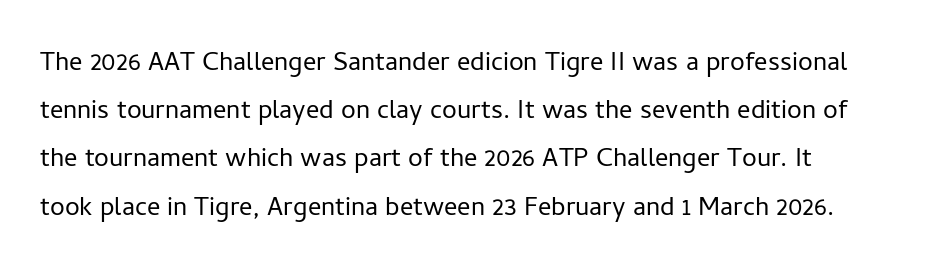
Q: Is the text bold? A: No.
Q: Is the text italic (slanted)? A: No, it is upright.
Q: Is the typeface a serif or a sans-serif typeface? A: Sans-serif.
Q: Is the text underlined? A: No.
Q: Is the spacing between letters normal or unusually wide? A: Normal.
Q: Is the spacing between lines tight, normal or loose? A: Normal.
Q: Width (condensed, normal, or wide)? A: Normal.
Q: Stroke contrast? A: Low.
Q: x-height? A: Medium.
Q: Monospaced? A: No.
